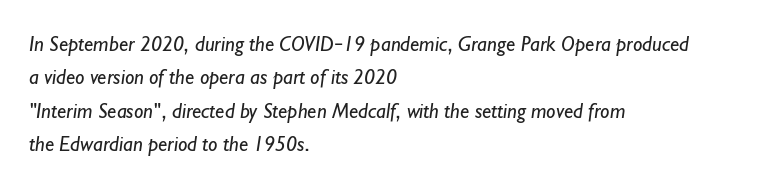
Check under the words: just untouched page. This sample uses plain, unmodified letter spacing. The compositor pushed each line to the left boundary. Nothing heavy about these letters — not bold at all.
